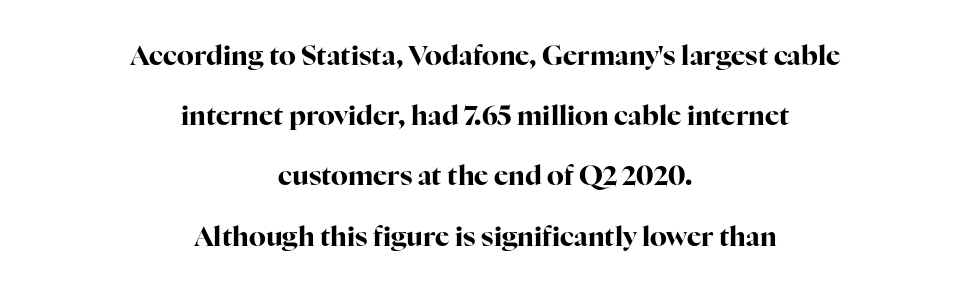
{"italic": "no", "bold": "yes", "underline": "no", "align": "center", "line_spacing": "loose", "line_spacing_ratio": 2.23, "letter_spacing": "normal", "letter_spacing_em": 0.0, "glyph_px": 27}
